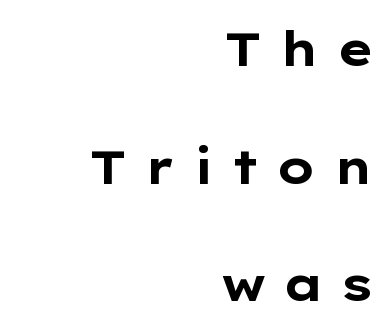
This is the regular roman posture of the typeface. Each letter's strokes conclude bluntly, with no projecting serifs. These lines are rendered in a variable-pitch font. This sample uses expanded letter spacing, leaving extra air between glyphs. Anything drawn beneath the words? Only blank space. How heavy is the stroke? Heavy — this is a bold.
